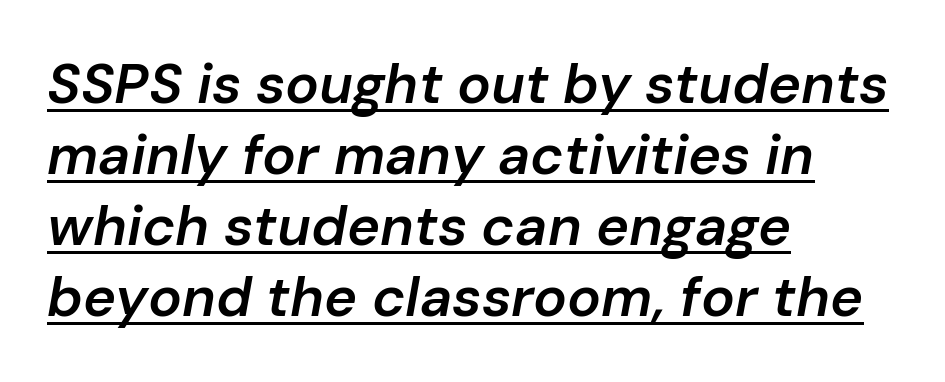
{"italic": "yes", "lean": "right", "slant_degrees": 10, "bold": "semi", "weight": "semibold", "width": "normal", "stroke_contrast": "low", "x_height": "medium", "monospaced": "no", "underline": "yes", "align": "left", "line_spacing": "normal", "line_spacing_ratio": 1.27, "letter_spacing": "normal", "letter_spacing_em": 0.0, "glyph_px": 56}
